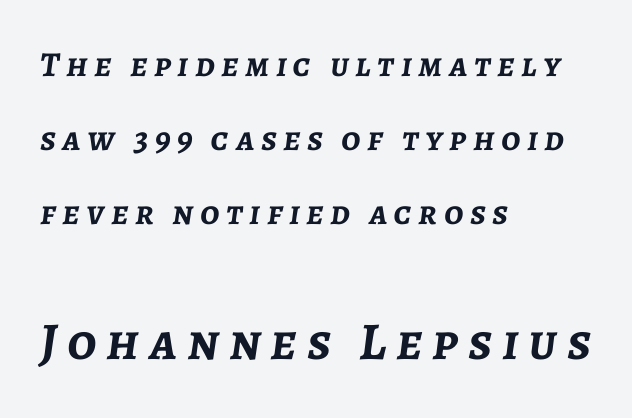
Q: Is the text bold? A: Yes.
Q: Is the text italic (slanted)? A: Yes, it leans right by about 7 degrees.
Q: Is the text underlined? A: No.
Q: How is the paragraph aligned? A: Left-aligned.
Q: Is the spacing between lines tight, normal or loose? A: Loose.
Q: Which block of text is set in a larger size, the first (top) or the second (bottom)? A: The second (bottom) one.
Q: Width (condensed, normal, or wide)? A: Normal.
Q: Stroke contrast? A: Low.
Q: x-height? A: Medium.
Q: Monospaced? A: No.
